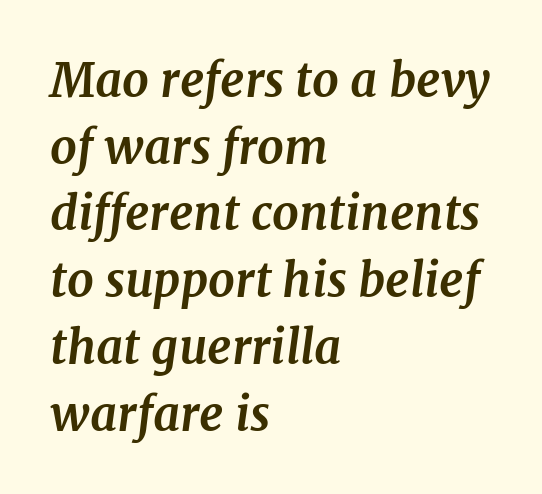
This rendering employs a face with finishing strokes, i.e., a serif. Tracking value appears to be zero — textbook default spacing. The line-height multiplier appears to be the usual default. Leftover space on each line is placed entirely after the last word. You'd pick this weight for a headline — it's a proper bold.
